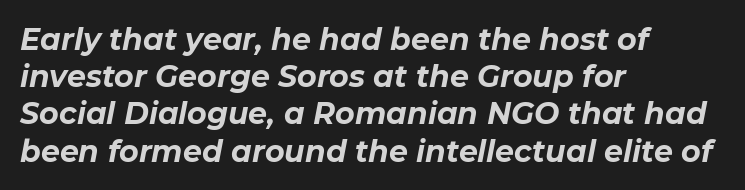
Compared with a centered layout, this one pins lines to the left instead. Nothing unusual about the tracking: characters are spaced as the font intends. As a designer I'd log this as weight 700, bold. The rendering applies a slant to the glyphs. The zone under the glyphs is completely vacant.
